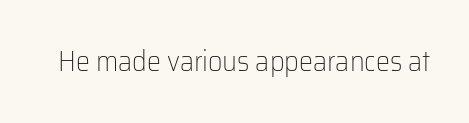
Q: Is the text bold? A: No.
Q: Is the text italic (slanted)? A: No, it is upright.
Q: Is the typeface a serif or a sans-serif typeface? A: Sans-serif.
Q: Is the text underlined? A: No.
Q: Is the spacing between letters normal or unusually wide? A: Normal.
Q: Width (condensed, normal, or wide)? A: Normal.
Q: Stroke contrast? A: Low.
Q: x-height? A: Medium.
Q: Monospaced? A: No.
